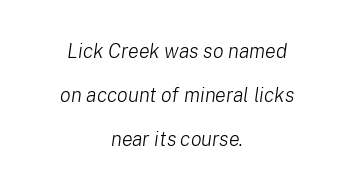
The image shows 20 px text type, italic (leaning right); set centered, loose line spacing (2.21x), normal letter spacing, not underlined.
